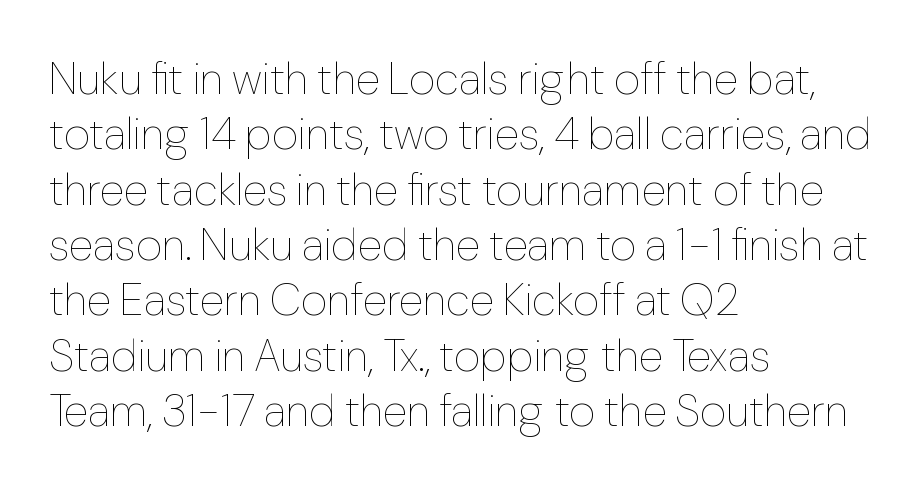
The image shows 45 px thin type, upright; set left-aligned, line spacing 1.23x, normal letter spacing, not underlined; low stroke contrast and a medium x-height.
